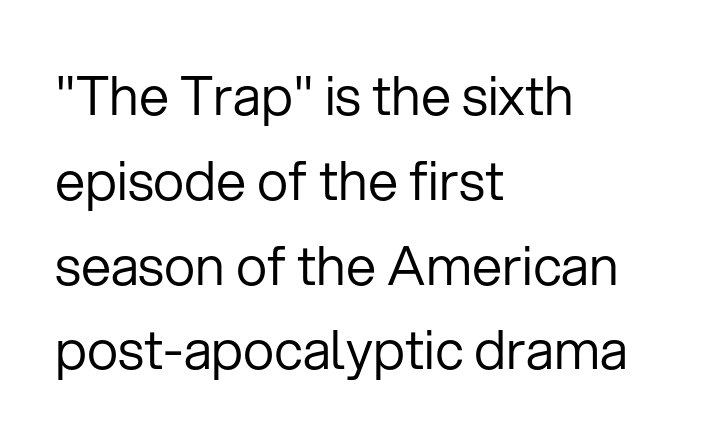
Q: Is the text bold? A: No.
Q: Is the text italic (slanted)? A: No, it is upright.
Q: Is the typeface a serif or a sans-serif typeface? A: Sans-serif.
Q: Is the text underlined? A: No.
Q: How is the paragraph aligned? A: Left-aligned.
Q: Is the spacing between letters normal or unusually wide? A: Normal.
Q: Is the spacing between lines tight, normal or loose? A: Normal.
Q: Width (condensed, normal, or wide)? A: Normal.
Q: Stroke contrast? A: Low.
Q: x-height? A: Medium.
Q: Monospaced? A: No.
